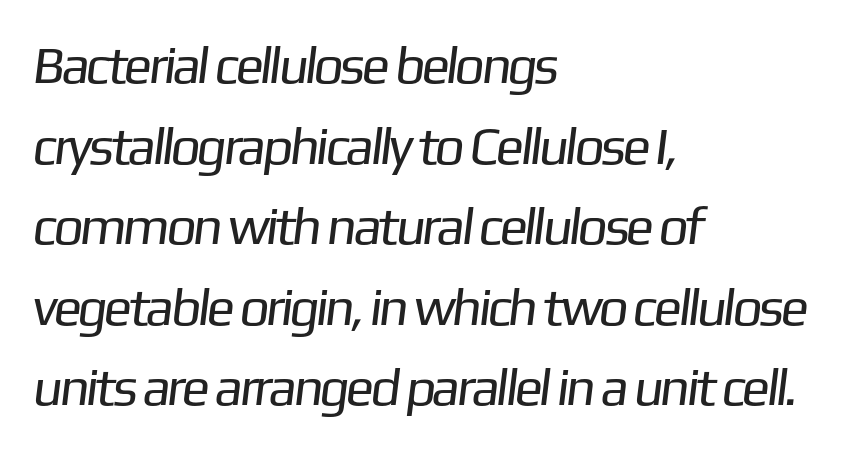
Q: Is the text bold? A: No.
Q: Is the typeface a serif or a sans-serif typeface? A: Sans-serif.
Q: Is the text underlined? A: No.
Q: How is the paragraph aligned? A: Left-aligned.
Q: Is the spacing between letters normal or unusually wide? A: Normal.
Q: Is the spacing between lines tight, normal or loose? A: Normal.
Q: Width (condensed, normal, or wide)? A: Normal.
Q: Stroke contrast? A: Low.
Q: x-height? A: Medium.
Q: Monospaced? A: No.
